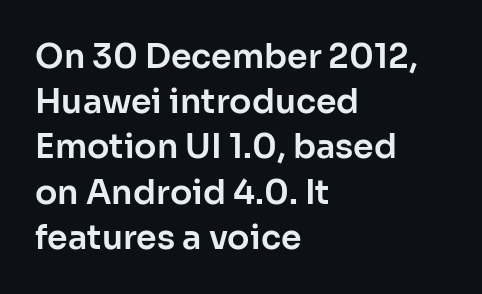
{"serif": "no", "italic": "no", "width": "normal", "stroke_contrast": "low", "x_height": "medium", "monospaced": "no", "underline": "no", "align": "left", "line_spacing": "normal", "line_spacing_ratio": 1.37, "letter_spacing": "normal", "letter_spacing_em": 0.0, "glyph_px": 33}
